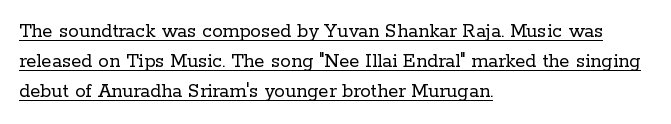
The image shows 21 px text type, upright; set left-aligned, normal line spacing (1.43x), normal letter spacing, underlined.
